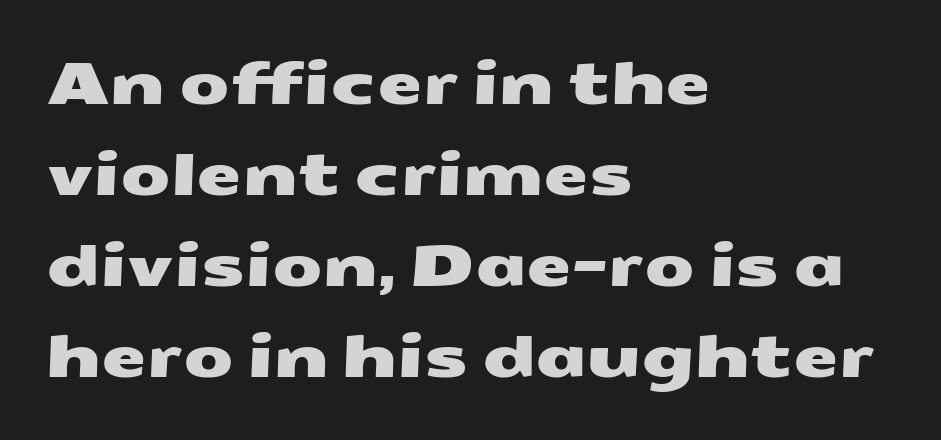
Students, note that the glyphs here touch the page at normal intervals. Each letter's strokes conclude bluntly, with no projecting serifs. A typesetter would call this proportional, since set widths differ per character. Students, observe: this is what conventionally led text looks like.
